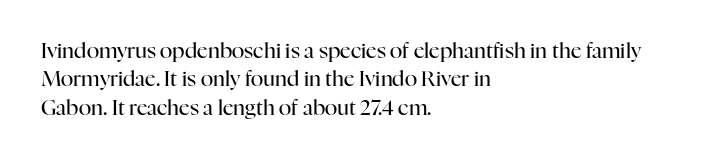
Q: Is the text bold? A: No.
Q: Is the text italic (slanted)? A: No, it is upright.
Q: Is the text underlined? A: No.
Q: How is the paragraph aligned? A: Left-aligned.
Q: Is the spacing between letters normal or unusually wide? A: Normal.
Q: Is the spacing between lines tight, normal or loose? A: Normal.
